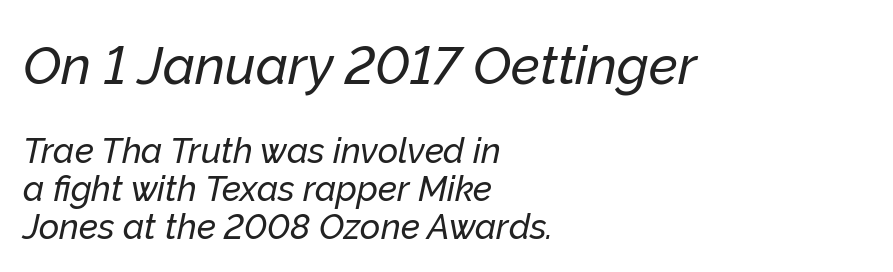
{"italic": "yes", "lean": "right", "slant_degrees": 12, "width": "normal", "stroke_contrast": "low", "x_height": "medium", "monospaced": "no", "underline": "no", "align": "left", "line_spacing": "tight", "line_spacing_ratio": 1.09, "letter_spacing": "normal", "letter_spacing_em": 0.0, "larger_block": "first", "size_ratio": 1.51, "glyph_px": 53}
